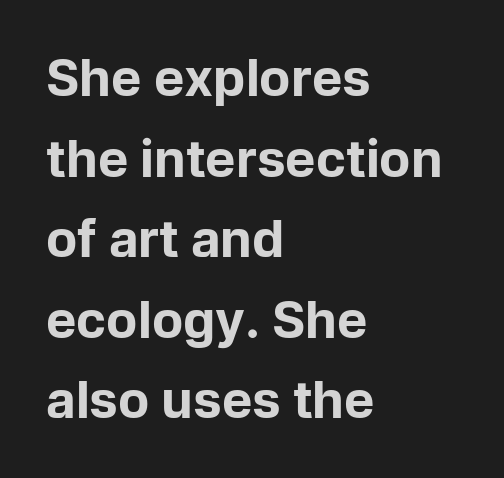
{"serif": "no", "italic": "no", "bold": "yes", "weight": "bold", "width": "normal", "stroke_contrast": "low", "x_height": "medium", "monospaced": "no", "underline": "no", "align": "left", "line_spacing": "normal", "line_spacing_ratio": 1.58, "letter_spacing": "normal", "letter_spacing_em": 0.0, "glyph_px": 51}
